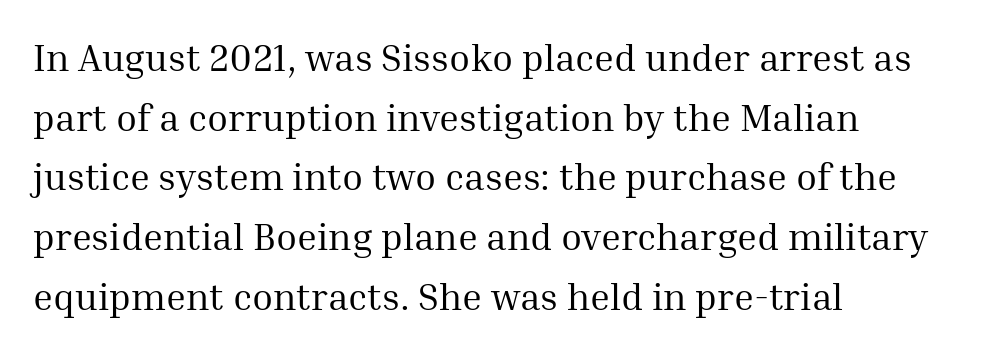
The image shows 38 px regular-weight serif type, upright; set left-aligned, normal line spacing (1.57x), normal letter spacing, not underlined; medium stroke contrast and a medium x-height.
